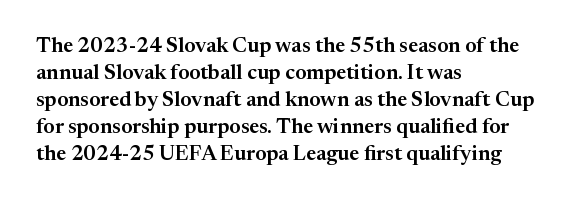
{"italic": "no", "underline": "no", "align": "left", "line_spacing": "normal", "line_spacing_ratio": 1.29, "letter_spacing": "normal", "letter_spacing_em": 0.0, "glyph_px": 21}
